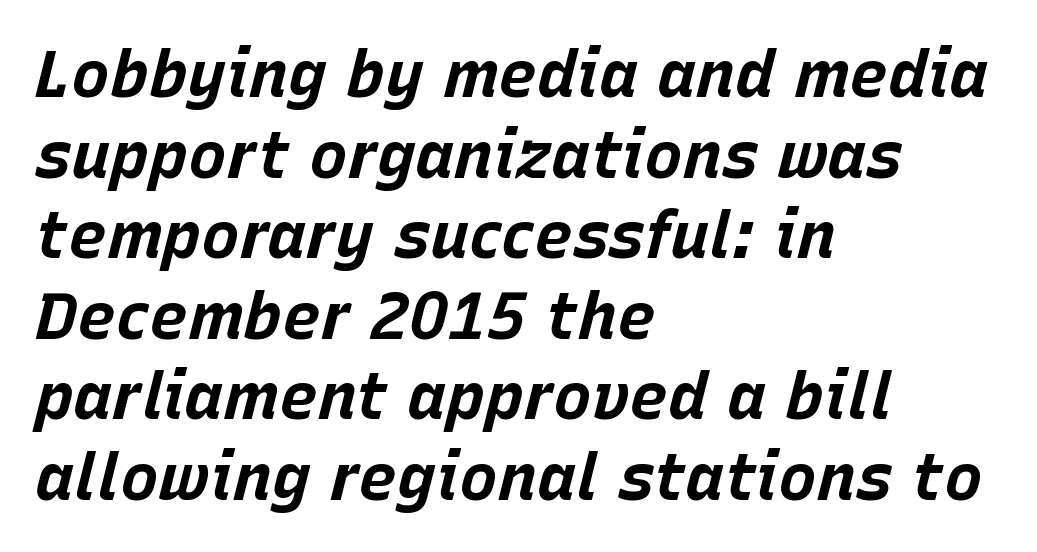
The compositor pushed each line to the left boundary. The passage shown has conventional tracking throughout. The face used here is proportionally spaced, like ordinary book or web type. Only glyphs here, with clear space below each row. Strokes here are thick enough to call this a true bold. If you drew a line through each stem, it would be angled.
